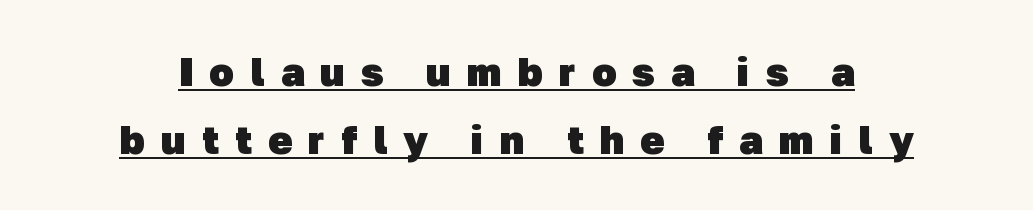
Q: Is the text bold? A: Yes.
Q: Is the typeface a serif or a sans-serif typeface? A: Sans-serif.
Q: Is the text underlined? A: Yes.
Q: How is the paragraph aligned? A: Centered.
Q: Is the spacing between letters normal or unusually wide? A: Unusually wide.
Q: Width (condensed, normal, or wide)? A: Normal.
Q: Stroke contrast? A: Low.
Q: x-height? A: Medium.
Q: Monospaced? A: No.
